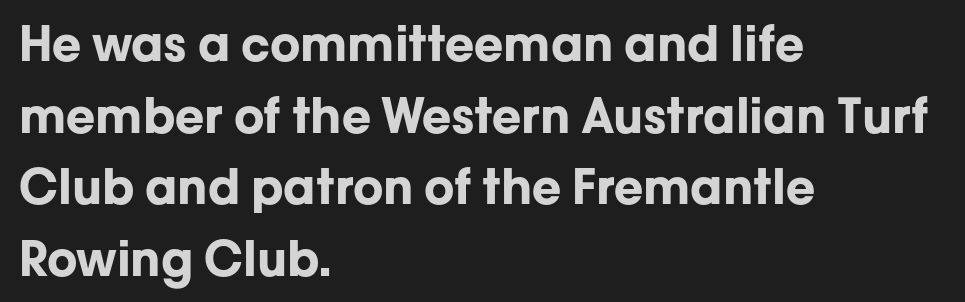
{"serif": "no", "italic": "no", "bold": "yes", "weight": "bold", "width": "normal", "stroke_contrast": "low", "x_height": "medium", "monospaced": "no", "underline": "no", "align": "left", "line_spacing": "normal", "line_spacing_ratio": 1.49, "letter_spacing": "normal", "letter_spacing_em": 0.0, "glyph_px": 48}
